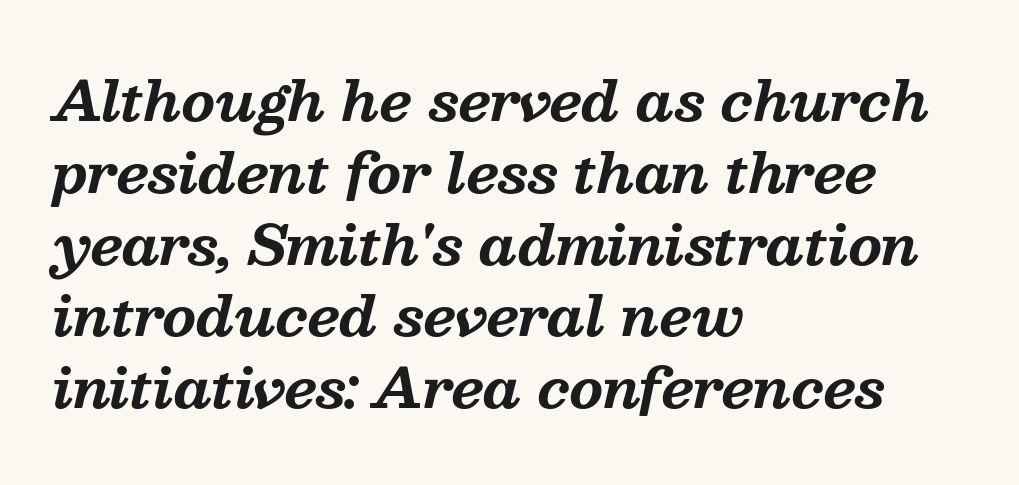
Q: Is the text bold? A: Yes.
Q: Is the text italic (slanted)? A: Yes, it leans right by about 13 degrees.
Q: Is the typeface a serif or a sans-serif typeface? A: Serif.
Q: Is the text underlined? A: No.
Q: How is the paragraph aligned? A: Left-aligned.
Q: Is the spacing between letters normal or unusually wide? A: Normal.
Q: Is the spacing between lines tight, normal or loose? A: Normal.
Q: Width (condensed, normal, or wide)? A: Normal.
Q: Stroke contrast? A: Medium.
Q: x-height? A: Medium.
Q: Monospaced? A: No.
